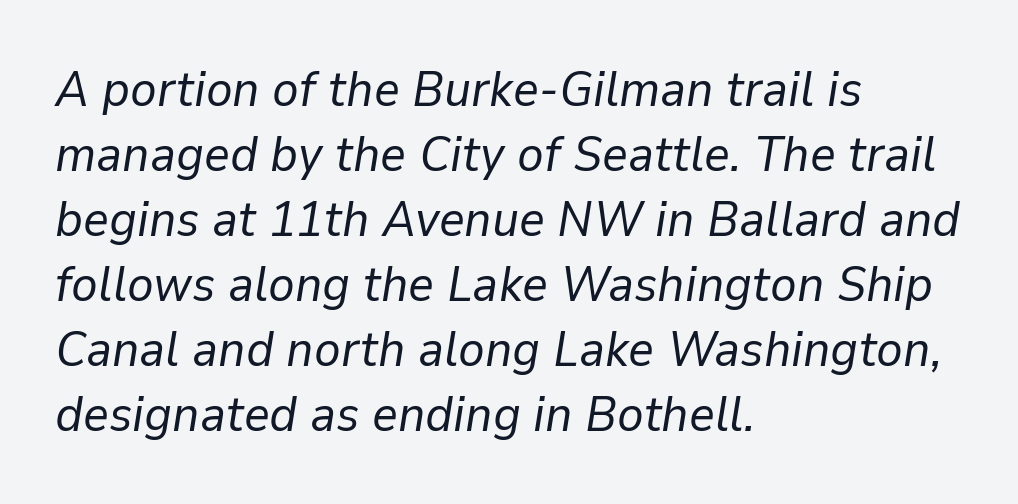
Q: Is the text bold? A: No.
Q: Is the text italic (slanted)? A: Yes, it leans right by about 9 degrees.
Q: Is the text underlined? A: No.
Q: How is the paragraph aligned? A: Left-aligned.
Q: Is the spacing between letters normal or unusually wide? A: Normal.
Q: Is the spacing between lines tight, normal or loose? A: Normal.
Q: Width (condensed, normal, or wide)? A: Normal.
Q: Stroke contrast? A: Low.
Q: x-height? A: Medium.
Q: Monospaced? A: No.
